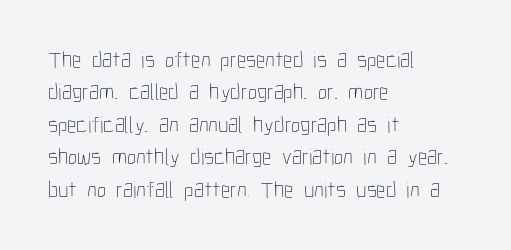
Q: Is the text bold? A: No.
Q: Is the text italic (slanted)? A: No, it is upright.
Q: Is the text underlined? A: No.
Q: How is the paragraph aligned? A: Left-aligned.
Q: Is the spacing between letters normal or unusually wide? A: Normal.
Q: Is the spacing between lines tight, normal or loose? A: Normal.
